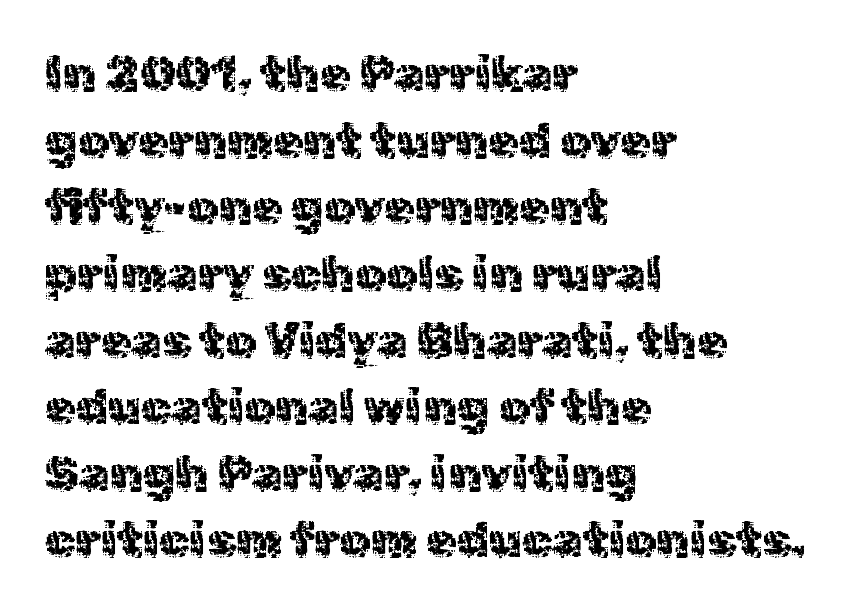
The image shows 49 px regular-weight sans-serif type, upright; set left-aligned, normal line spacing (1.36x), normal letter spacing, not underlined; a medium x-height.
